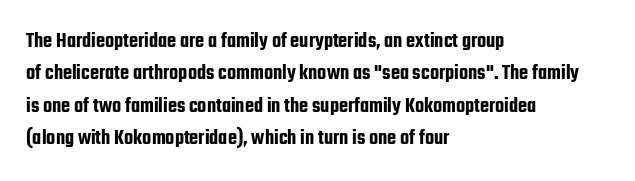
Q: Is the text italic (slanted)? A: No, it is upright.
Q: Is the text underlined? A: No.
Q: How is the paragraph aligned? A: Left-aligned.
Q: Is the spacing between letters normal or unusually wide? A: Normal.
Q: Is the spacing between lines tight, normal or loose? A: Normal.
